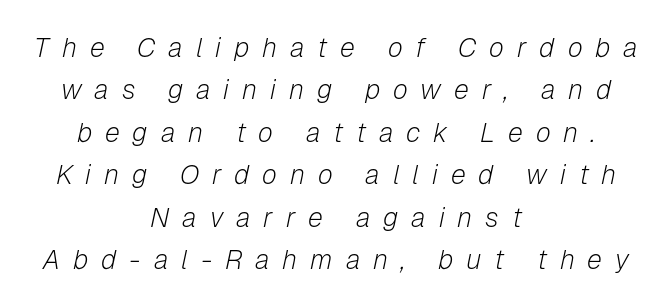
Regular leading. The horizontal fit of the characters is loose and conspicuously gappy. Caption: multi-line text, centered on the measure. The area under the type is left untouched.
